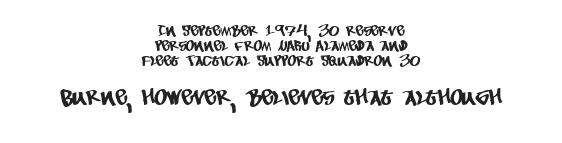
The image shows 22 px text type; set centered, tight line spacing (1.01x), normal letter spacing, not underlined; the second (bottom) block is 1.47x larger.
